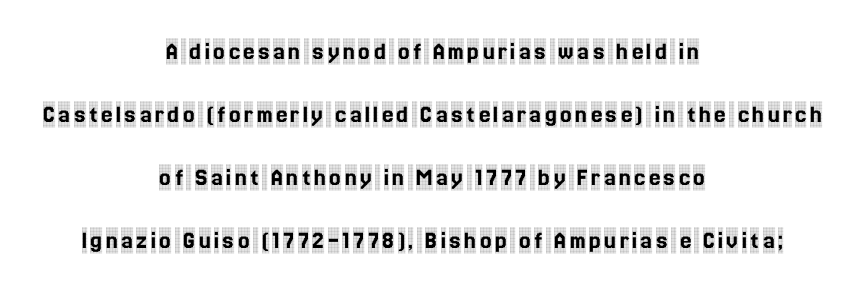
{"italic": "no", "underline": "no", "align": "center", "line_spacing": "loose", "line_spacing_ratio": 2.42, "glyph_px": 26}
